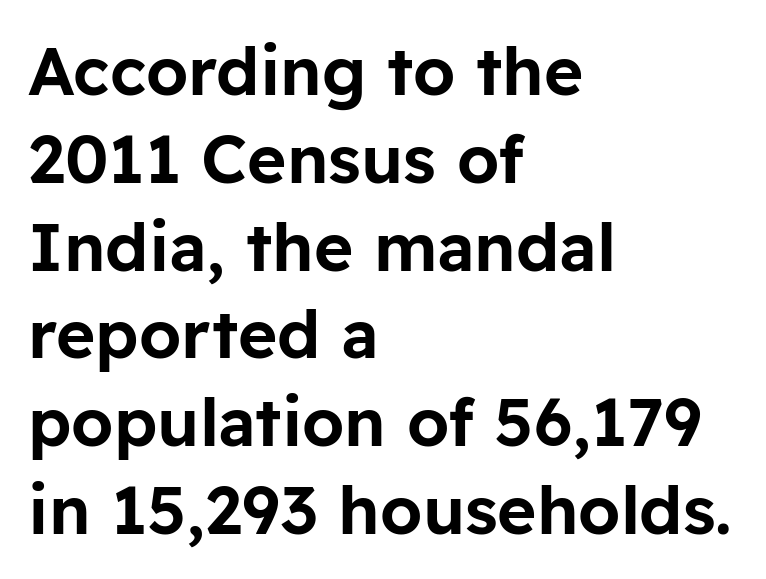
Q: Is the text italic (slanted)? A: No, it is upright.
Q: Is the typeface a serif or a sans-serif typeface? A: Sans-serif.
Q: Is the text underlined? A: No.
Q: How is the paragraph aligned? A: Left-aligned.
Q: Is the spacing between letters normal or unusually wide? A: Normal.
Q: Is the spacing between lines tight, normal or loose? A: Normal.
Q: Width (condensed, normal, or wide)? A: Normal.
Q: Stroke contrast? A: Low.
Q: x-height? A: Medium.
Q: Monospaced? A: No.
